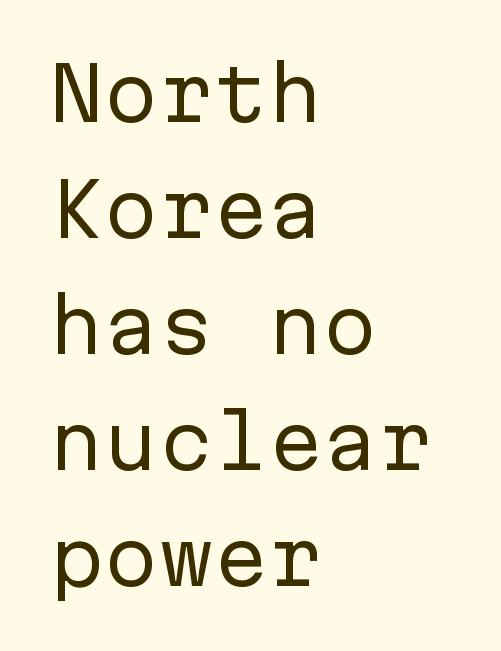
{"serif": "no", "italic": "no", "bold": "no", "weight": "regular", "width": "normal", "stroke_contrast": "low", "x_height": "medium", "monospaced": "yes", "underline": "no", "align": "left", "line_spacing": "normal", "line_spacing_ratio": 1.59, "letter_spacing": "normal", "letter_spacing_em": 0.0, "glyph_px": 73}
